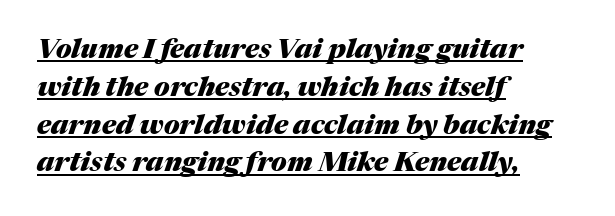
The rendering applies a slant to the glyphs. In terms of leading, this rendering sits right in the middle. All the whitespace from short lines collects on the right. Each line of the rendering has a horizontal stroke beneath the glyphs.
